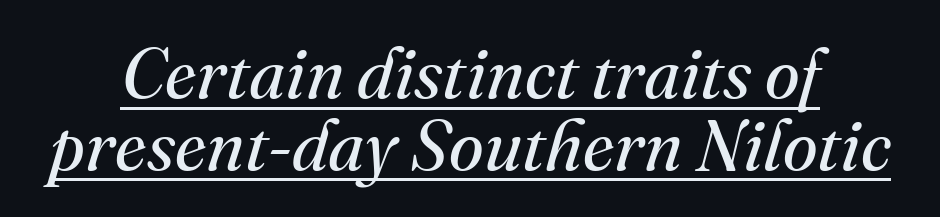
Serifs: yes, visible at the terminals of the letterforms. Varying glyph widths throughout — classic text-font behaviour. Leftover space on each line is divided equally before and after the words. Whoever set this chose condensed vertical rhythm over breathing room. The strokes are not fattened; the text isn't bold.
